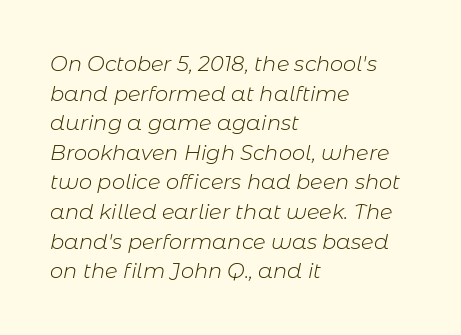
The image shows 21 px text type, italic (leaning right); set left-aligned, normal line spacing (1.41x), normal letter spacing, not underlined.
